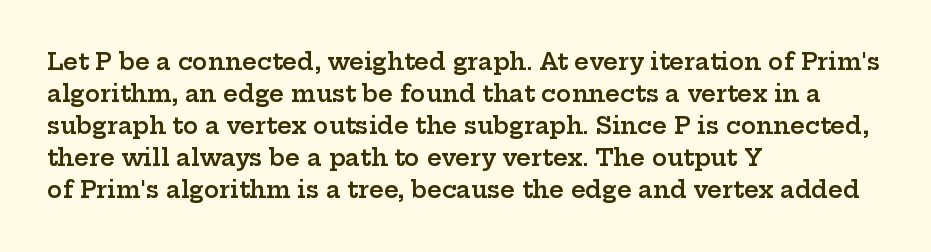
Compared with an ordinary text face, these strokes are moderately heavier — a semibold. Unlike italic type, these characters show no tilt at all. The leading is moderate, giving the passage an even texture. No extra tracking has been applied to these lines.
